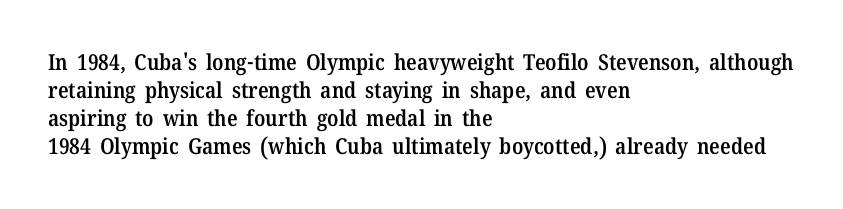
{"italic": "no", "bold": "semi", "underline": "no", "align": "left", "line_spacing": "normal", "line_spacing_ratio": 1.27, "letter_spacing": "normal", "letter_spacing_em": 0.0, "glyph_px": 22}
